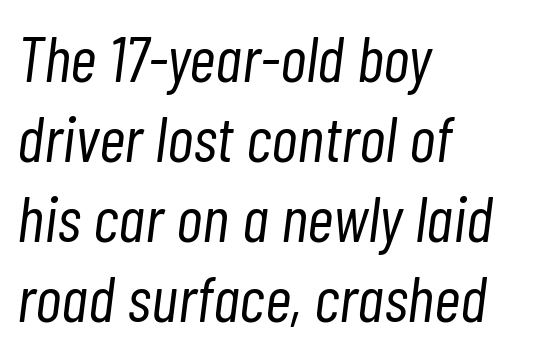
{"italic": "yes", "lean": "right", "slant_degrees": 7, "bold": "no", "weight": "light", "width": "condensed", "stroke_contrast": "low", "x_height": "medium", "monospaced": "no", "underline": "no", "align": "left", "line_spacing_ratio": 1.23, "letter_spacing": "normal", "letter_spacing_em": 0.0, "glyph_px": 65}
